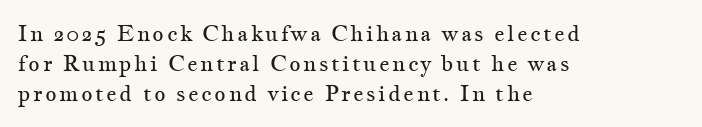
Q: Is the text bold? A: No.
Q: Is the text italic (slanted)? A: No, it is upright.
Q: Is the text underlined? A: No.
Q: How is the paragraph aligned? A: Left-aligned.
Q: Is the spacing between lines tight, normal or loose? A: Normal.
